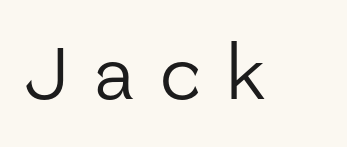
Q: Is the text bold? A: No.
Q: Is the text italic (slanted)? A: No, it is upright.
Q: Is the typeface a serif or a sans-serif typeface? A: Sans-serif.
Q: Is the text underlined? A: No.
Q: Is the spacing between letters normal or unusually wide? A: Unusually wide.
Q: Width (condensed, normal, or wide)? A: Normal.
Q: Stroke contrast? A: Low.
Q: x-height? A: Medium.
Q: Monospaced? A: No.
